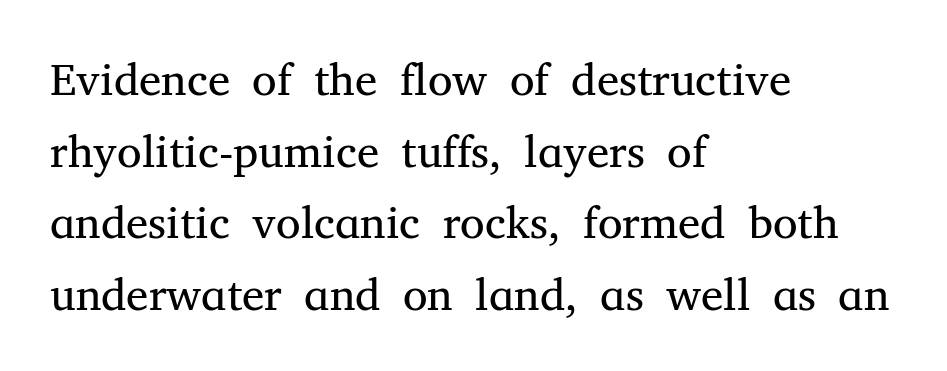
{"serif": "yes", "italic": "no", "bold": "no", "weight": "regular", "width": "normal", "stroke_contrast": "medium", "x_height": "medium", "monospaced": "no", "underline": "no", "align": "left", "line_spacing": "normal", "line_spacing_ratio": 1.59, "letter_spacing": "normal", "letter_spacing_em": 0.0, "glyph_px": 45}
